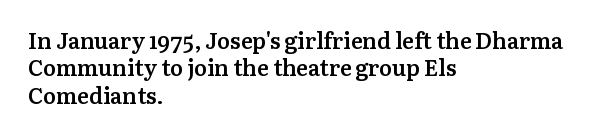
The image shows 22 px text type, upright; set left-aligned, line spacing 1.24x, normal letter spacing, not underlined.
